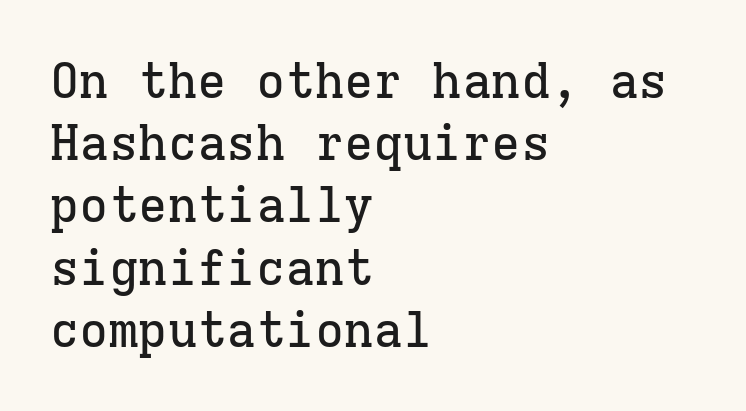
The image shows 49 px serif type, upright, monospaced; set left-aligned, normal line spacing (1.27x), normal letter spacing, not underlined; low stroke contrast and a medium x-height.
